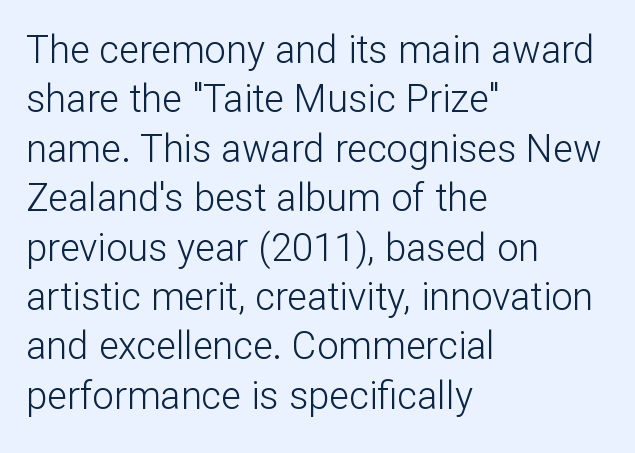
Q: Is the text bold? A: No.
Q: Is the text italic (slanted)? A: No, it is upright.
Q: Is the typeface a serif or a sans-serif typeface? A: Sans-serif.
Q: Is the text underlined? A: No.
Q: How is the paragraph aligned? A: Left-aligned.
Q: Is the spacing between letters normal or unusually wide? A: Normal.
Q: Is the spacing between lines tight, normal or loose? A: Normal.
Q: Width (condensed, normal, or wide)? A: Normal.
Q: Stroke contrast? A: Low.
Q: x-height? A: Medium.
Q: Monospaced? A: No.
